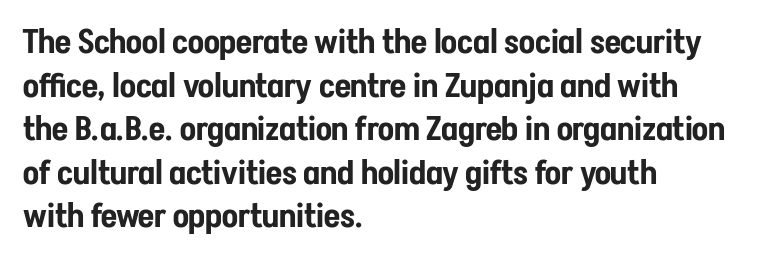
Check where the strokes stop: nothing finishes them off — pure sans. The area under the type is left untouched. In CSS terms this would be text-align: left. A typesetter would call this proportional, since set widths differ per character.
